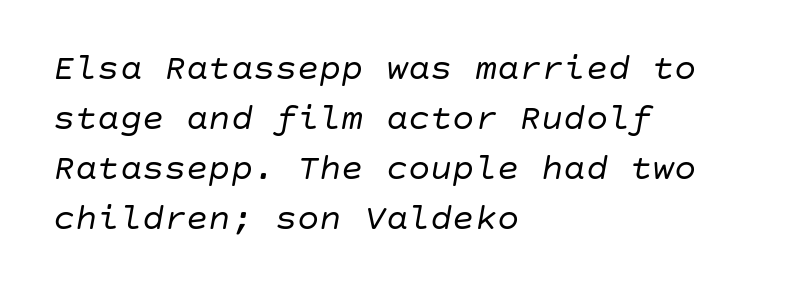
The image shows 37 px regular-weight type, italic (leaning right); set left-aligned, normal line spacing (1.35x), normal letter spacing, not underlined; low stroke contrast and a large x-height.
